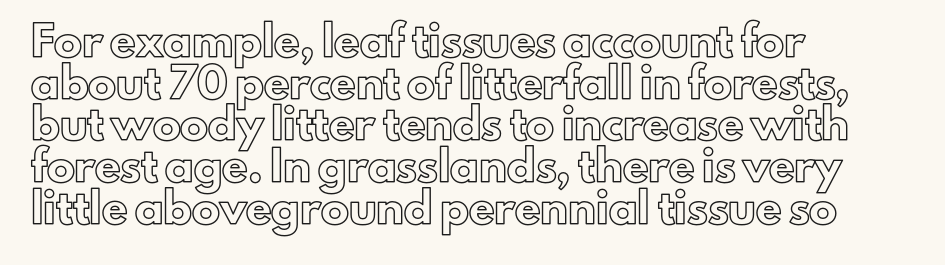
You could not count columns in this text — the font is proportionally spaced. Normally led — the rows are evenly, conventionally spaced. Teacher's note: observe the even left margin — that is flush-left alignment. The zone under the glyphs is completely vacant. Vertical strokes here are truly vertical.
